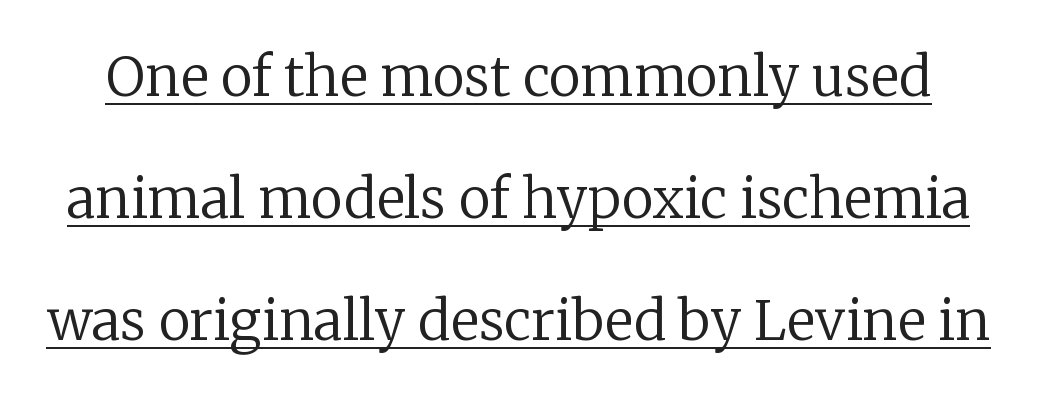
Q: Is the text bold? A: No.
Q: Is the text italic (slanted)? A: No, it is upright.
Q: Is the typeface a serif or a sans-serif typeface? A: Serif.
Q: Is the text underlined? A: Yes.
Q: Is the spacing between letters normal or unusually wide? A: Normal.
Q: Is the spacing between lines tight, normal or loose? A: Loose.
Q: Width (condensed, normal, or wide)? A: Normal.
Q: Stroke contrast? A: Low.
Q: x-height? A: Medium.
Q: Monospaced? A: No.
